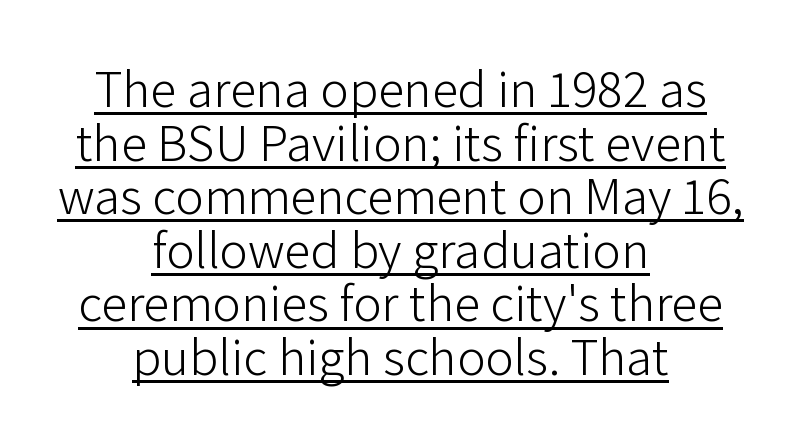
The image shows 53 px light sans-serif type, upright; set centered, tight line spacing (1.01x), normal letter spacing, underlined; low stroke contrast and a medium x-height.
